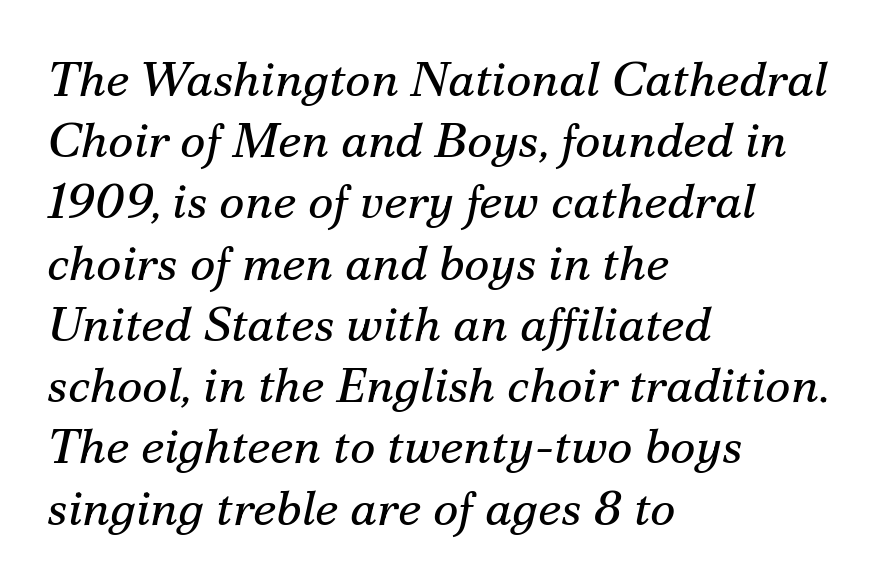
Q: Is the text bold? A: No.
Q: Is the text italic (slanted)? A: Yes, it leans right by about 12 degrees.
Q: Is the typeface a serif or a sans-serif typeface? A: Serif.
Q: Is the text underlined? A: No.
Q: How is the paragraph aligned? A: Left-aligned.
Q: Is the spacing between letters normal or unusually wide? A: Normal.
Q: Is the spacing between lines tight, normal or loose? A: Normal.
Q: Width (condensed, normal, or wide)? A: Normal.
Q: Stroke contrast? A: Medium.
Q: x-height? A: Small.
Q: Monospaced? A: No.
